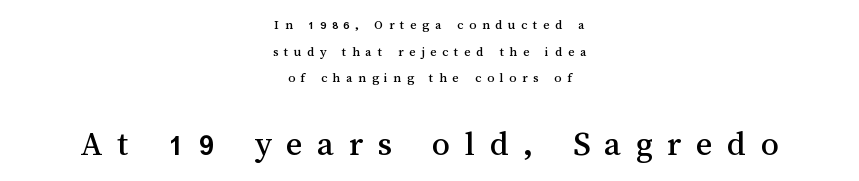
The image shows 36 px text type, upright; set centered, loose line spacing (1.91x), unusually wide letter spacing (+0.4 em), not underlined; the second (bottom) block is 2.57x larger; medium stroke contrast and a medium x-height.
